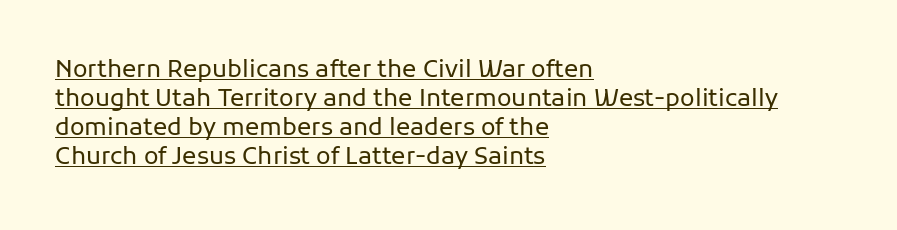
Q: Is the text bold? A: No.
Q: Is the text italic (slanted)? A: No, it is upright.
Q: Is the text underlined? A: Yes.
Q: How is the paragraph aligned? A: Left-aligned.
Q: Is the spacing between letters normal or unusually wide? A: Normal.
